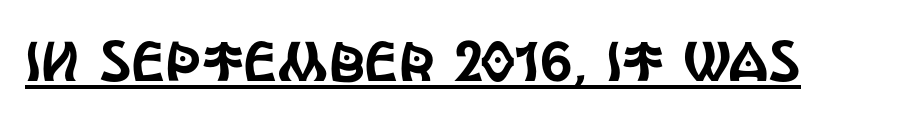
Q: Is the text italic (slanted)? A: No, it is upright.
Q: Is the typeface a serif or a sans-serif typeface? A: Sans-serif.
Q: Is the text underlined? A: Yes.
Q: Is the spacing between letters normal or unusually wide? A: Normal.
Q: Width (condensed, normal, or wide)? A: Condensed.
Q: x-height? A: Large.
Q: Monospaced? A: No.
